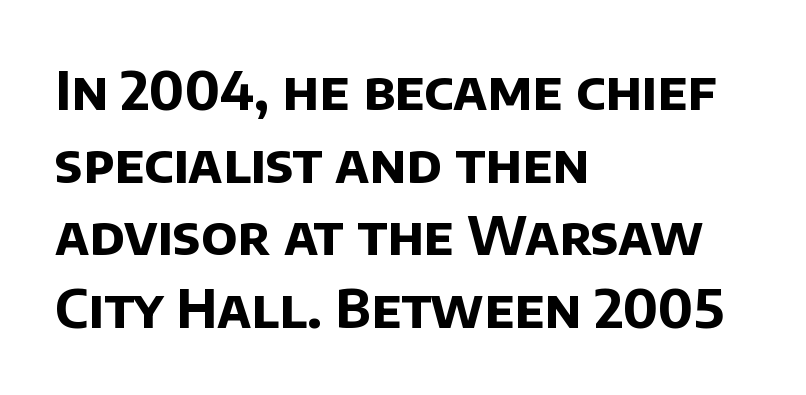
Alignment: flush left. Vertical spacing — default. Characters follow at the spacing the type designer built in. Is this a fixed-width face? No — the glyphs have proportional, varying widths.
